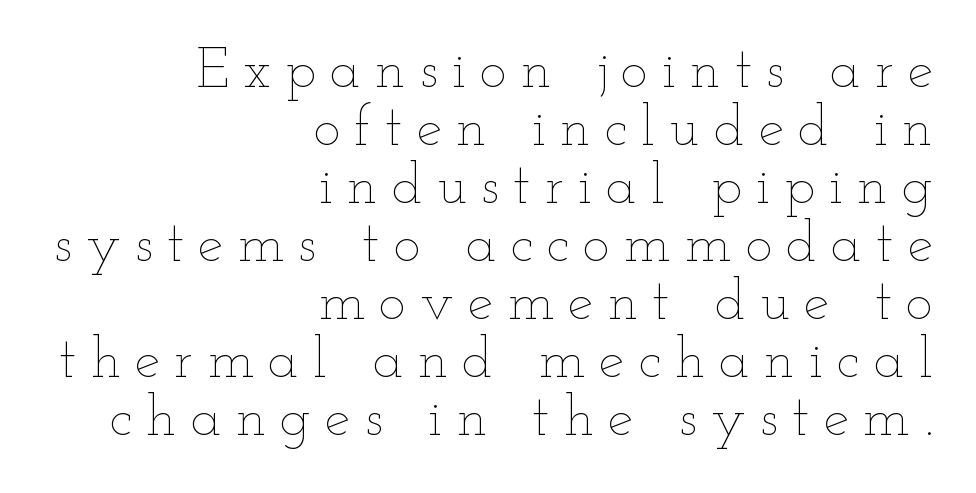
The line texture is sparse and dotted thanks to wide tracking. Nobody drew a line under any word here. The compositor pushed each line to the right boundary. Vertically, the passage feels compressed, each row crowding the next.
